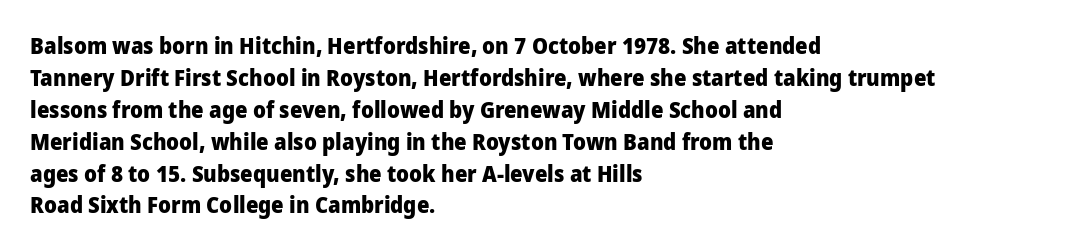
{"italic": "no", "bold": "yes", "underline": "no", "align": "left", "line_spacing": "normal", "line_spacing_ratio": 1.45, "letter_spacing": "normal", "letter_spacing_em": 0.0, "glyph_px": 22}
